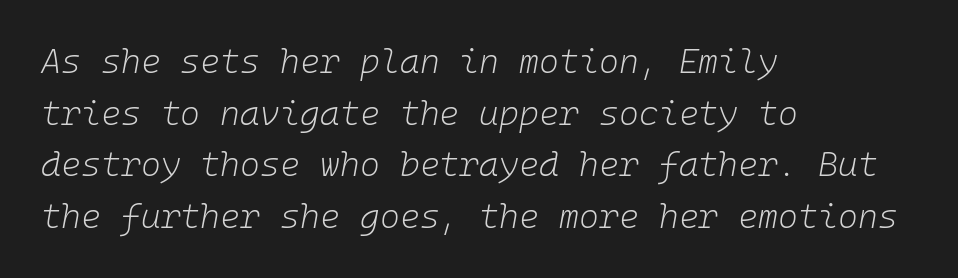
Q: Is the text bold? A: No.
Q: Is the text italic (slanted)? A: Yes, it leans right by about 10 degrees.
Q: Is the text underlined? A: No.
Q: How is the paragraph aligned? A: Left-aligned.
Q: Is the spacing between letters normal or unusually wide? A: Normal.
Q: Is the spacing between lines tight, normal or loose? A: Normal.
Q: Width (condensed, normal, or wide)? A: Normal.
Q: Stroke contrast? A: Low.
Q: x-height? A: Medium.
Q: Monospaced? A: Yes.
